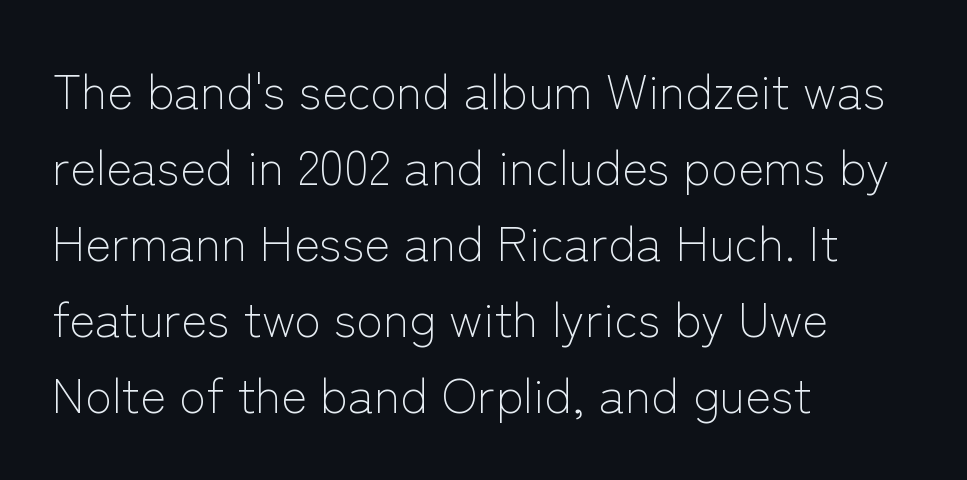
{"serif": "no", "italic": "no", "bold": "no", "weight": "light", "width": "normal", "stroke_contrast": "low", "x_height": "medium", "monospaced": "no", "underline": "no", "align": "left", "line_spacing": "normal", "line_spacing_ratio": 1.55, "letter_spacing": "normal", "letter_spacing_em": 0.0, "glyph_px": 49}
